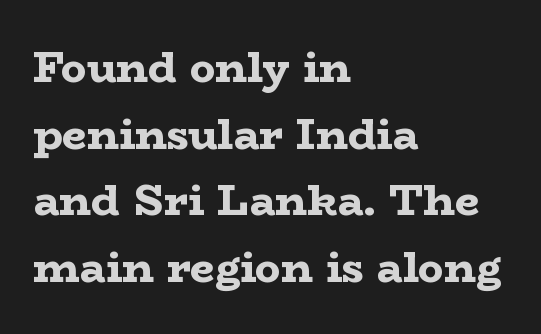
Glance below the letters and you will spot only blank space. The typography opts for an upright posture over an oblique one. Reading down the block, your eye returns to a fixed left position each line. Each letter keeps its own natural width here, so spacing adapts to shape. Observe the ordinary spacing: letters are neighbours, not strangers. Compared with typical paragraphs, the rows here are spaced about the same.
